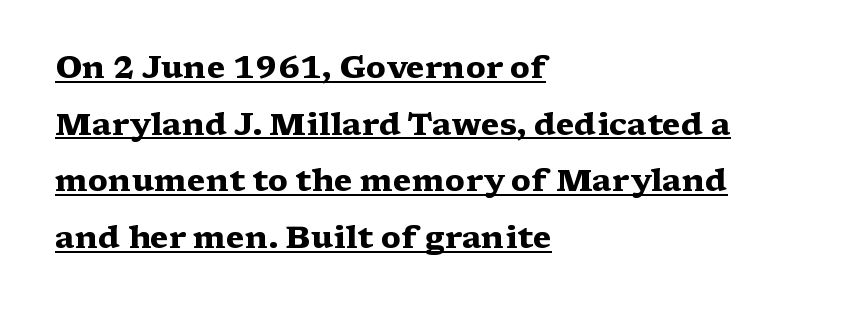
The image shows 31 px heavy, wide serif type, upright; set left-aligned, line spacing 1.83x, normal letter spacing, underlined; medium stroke contrast and a medium x-height.
